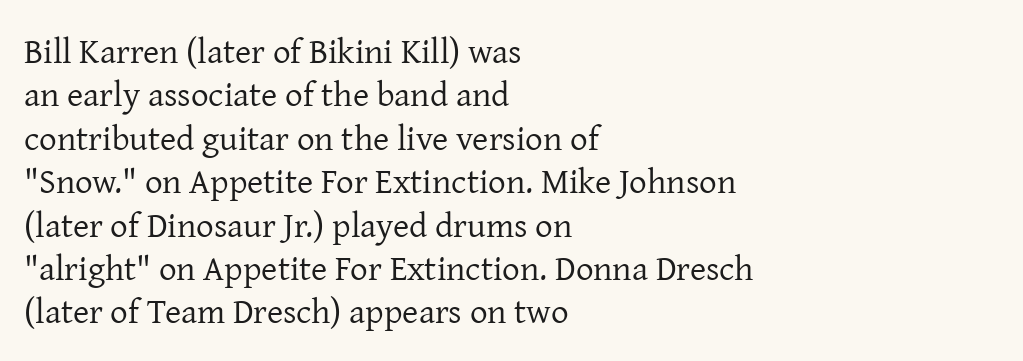
Character widths vary here, with narrow letters taking less room than wide ones. Has an underline been added? It has not. No extra tracking has been applied to these lines. Letters have the restrained weight of plain body copy at most.
